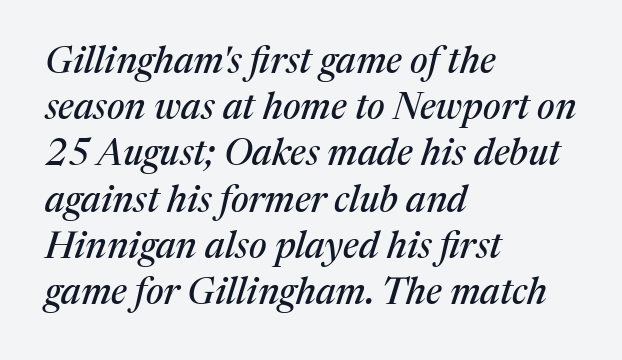
Q: Is the text italic (slanted)? A: Yes, it leans right by about 17 degrees.
Q: Is the typeface a serif or a sans-serif typeface? A: Serif.
Q: Is the text underlined? A: No.
Q: How is the paragraph aligned? A: Left-aligned.
Q: Is the spacing between letters normal or unusually wide? A: Normal.
Q: Is the spacing between lines tight, normal or loose? A: Normal.
Q: Width (condensed, normal, or wide)? A: Normal.
Q: Stroke contrast? A: Medium.
Q: x-height? A: Medium.
Q: Monospaced? A: No.
